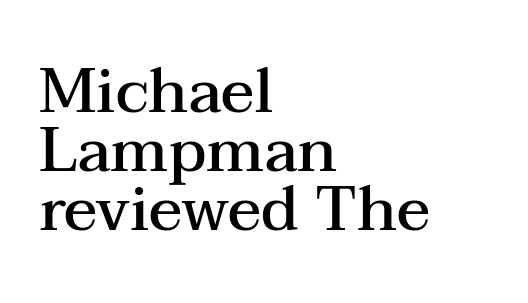
Students, observe: this is what under-led, compact text looks like. Varying glyph widths throughout — classic text-font behaviour. Moderately thickened strokes mark this as semibold type. Alignment: flush left. Posture: upright roman.
